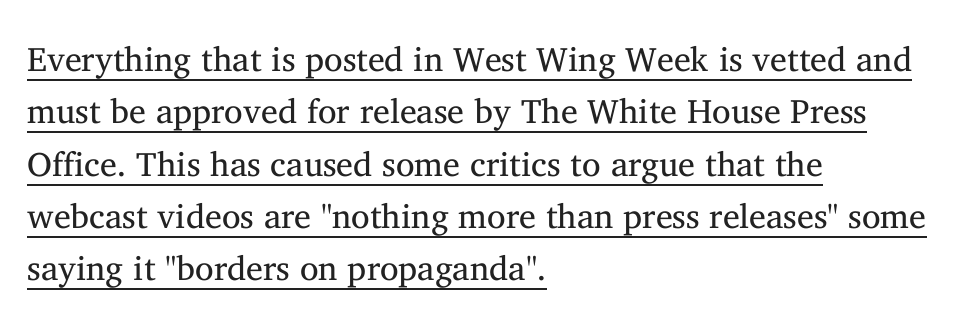
{"serif": "yes", "italic": "no", "bold": "no", "weight": "regular", "width": "normal", "stroke_contrast": "medium", "x_height": "medium", "monospaced": "no", "underline": "yes", "align": "left", "line_spacing": "normal", "line_spacing_ratio": 1.54, "letter_spacing": "normal", "letter_spacing_em": 0.0, "glyph_px": 34}
